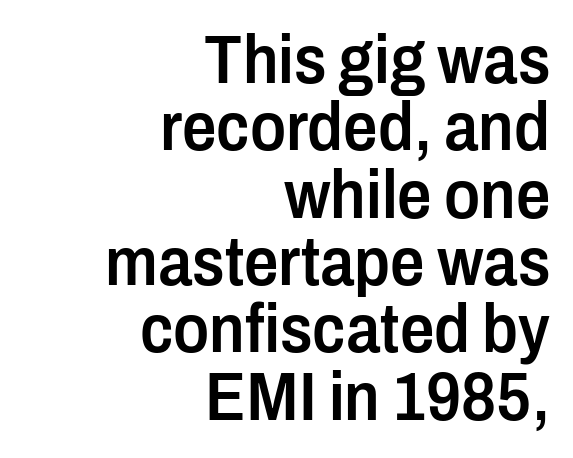
The image shows 68 px semibold, condensed sans-serif type, upright; set right-aligned, tight line spacing (0.99x), normal letter spacing, not underlined; low stroke contrast and a medium x-height.
